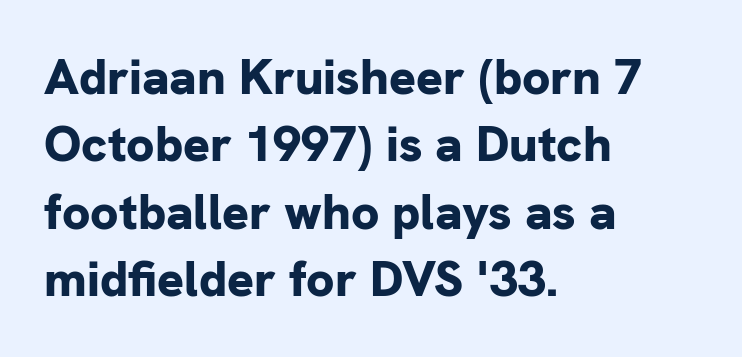
The image shows 50 px bold sans-serif type, upright; set left-aligned, normal line spacing (1.35x), normal letter spacing, not underlined; low stroke contrast and a medium x-height.
